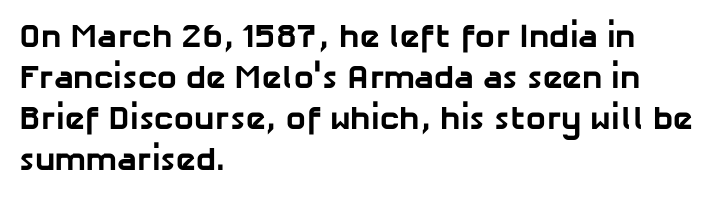
Q: Is the text bold? A: Yes.
Q: Is the typeface a serif or a sans-serif typeface? A: Sans-serif.
Q: Is the text underlined? A: No.
Q: How is the paragraph aligned? A: Left-aligned.
Q: Is the spacing between letters normal or unusually wide? A: Normal.
Q: Width (condensed, normal, or wide)? A: Normal.
Q: Stroke contrast? A: Low.
Q: x-height? A: Medium.
Q: Monospaced? A: No.
